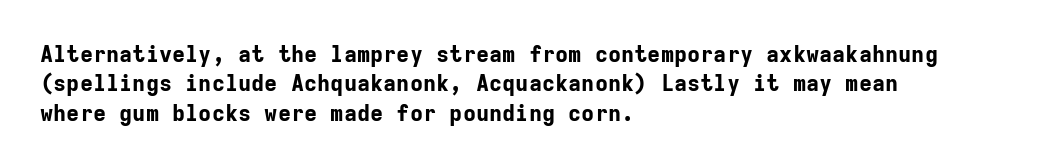
The image shows 22 px bold type, upright; set left-aligned, normal line spacing (1.33x), normal letter spacing, not underlined.
